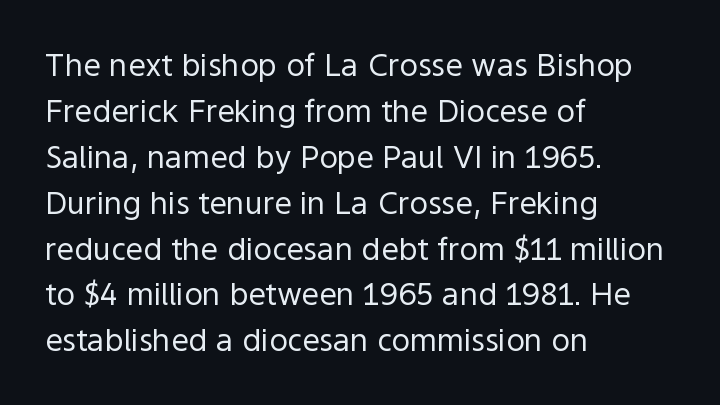
The image shows 31 px regular-weight sans-serif type, upright; set left-aligned, normal line spacing (1.48x), normal letter spacing, not underlined; a medium x-height.
